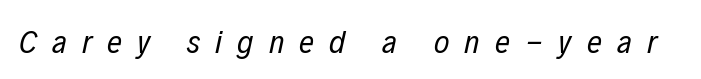
{"italic": "yes", "lean": "right", "slant_degrees": 12, "bold": "no", "weight": "regular", "width": "condensed", "stroke_contrast": "low", "x_height": "medium", "monospaced": "no", "underline": "no", "letter_spacing": "wide", "letter_spacing_em": 0.46, "glyph_px": 33}
